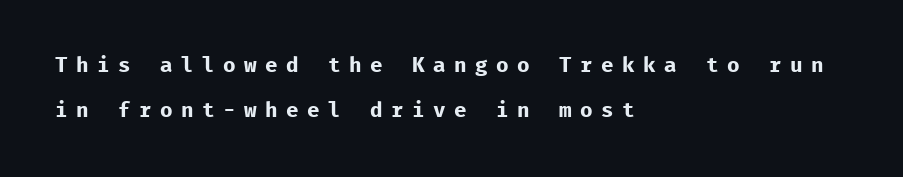
Is there much room between lines? Yes — plenty of vertical air separates them. Every row of glyphs begins at an identical x-position on the left. Rule under the text: the space is simply empty. Every character sits straight up, as roman type does. The letters are bold, with thick, heavy strokes. Glyph-to-glyph distance is far greater than everyday printed text.
